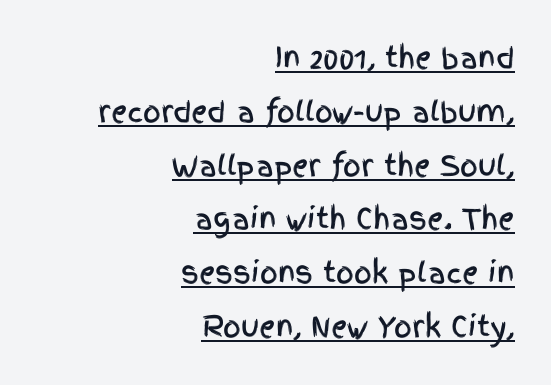
{"serif": "no", "italic": "no", "width": "condensed", "x_height": "large", "monospaced": "no", "underline": "yes", "align": "right", "line_spacing": "loose", "line_spacing_ratio": 1.92, "letter_spacing": "normal", "letter_spacing_em": 0.0, "glyph_px": 28}
